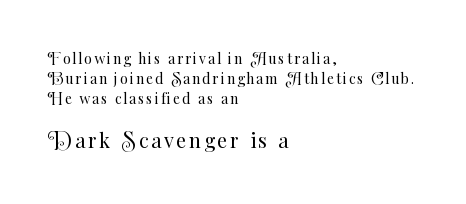
{"italic": "no", "bold": "no", "underline": "no", "align": "left", "line_spacing": "normal", "line_spacing_ratio": 1.42, "larger_block": "second", "size_ratio": 1.43, "glyph_px": 20}
